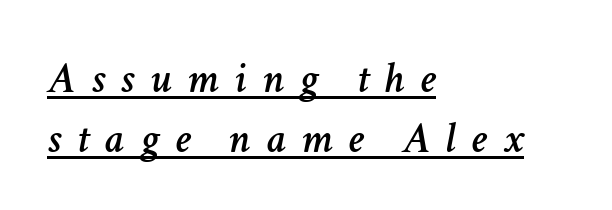
Q: Is the text italic (slanted)? A: Yes, it leans right by about 11 degrees.
Q: Is the text underlined? A: Yes.
Q: How is the paragraph aligned? A: Left-aligned.
Q: Is the spacing between letters normal or unusually wide? A: Unusually wide.
Q: Is the spacing between lines tight, normal or loose? A: Normal.
Q: Width (condensed, normal, or wide)? A: Normal.
Q: Stroke contrast? A: Low.
Q: x-height? A: Medium.
Q: Monospaced? A: No.
